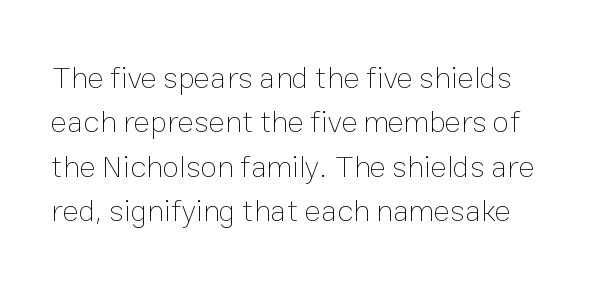
Q: Is the text bold? A: No.
Q: Is the text italic (slanted)? A: No, it is upright.
Q: Is the text underlined? A: No.
Q: Is the spacing between letters normal or unusually wide? A: Normal.
Q: Is the spacing between lines tight, normal or loose? A: Normal.
Q: Width (condensed, normal, or wide)? A: Normal.
Q: Stroke contrast? A: Low.
Q: x-height? A: Medium.
Q: Monospaced? A: No.
